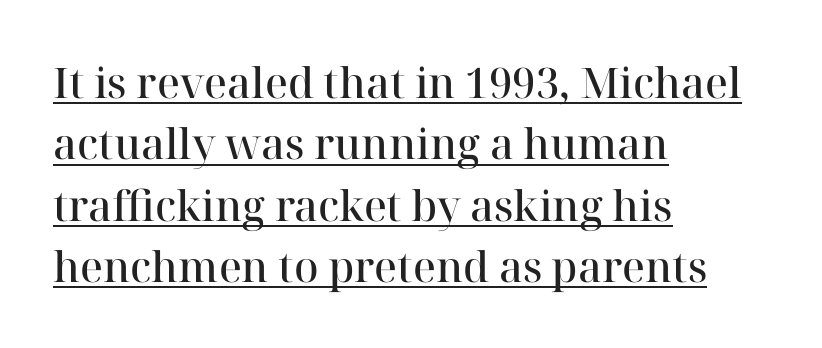
The image shows 42 px semibold serif type, upright; set left-aligned, normal line spacing (1.46x), normal letter spacing, underlined; high stroke contrast and a medium x-height.
